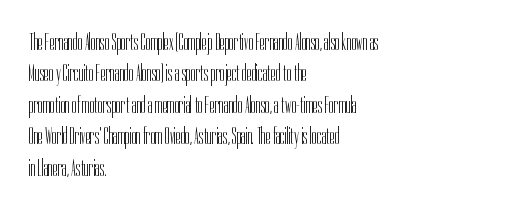
The image shows 24 px text type, upright; set left-aligned, normal line spacing (1.31x), normal letter spacing, not underlined.
